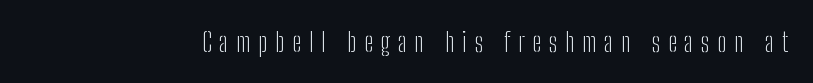
Q: Is the text bold? A: No.
Q: Is the text italic (slanted)? A: No, it is upright.
Q: Is the text underlined? A: No.
Q: Is the spacing between letters normal or unusually wide? A: Unusually wide.
